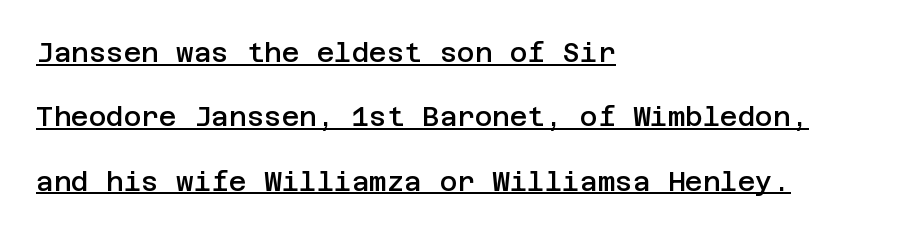
The image shows 27 px text type, upright; set left-aligned, loose line spacing (2.38x), normal letter spacing, underlined.
